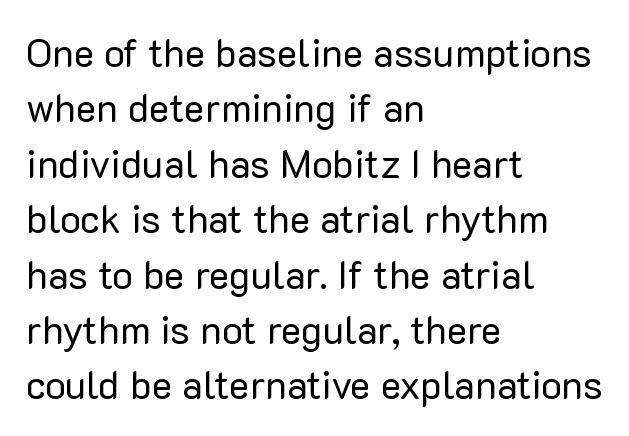
{"serif": "no", "italic": "no", "bold": "no", "weight": "regular", "width": "normal", "stroke_contrast": "low", "x_height": "medium", "monospaced": "no", "underline": "no", "align": "left", "line_spacing": "normal", "line_spacing_ratio": 1.42, "letter_spacing": "normal", "letter_spacing_em": 0.0, "glyph_px": 39}
